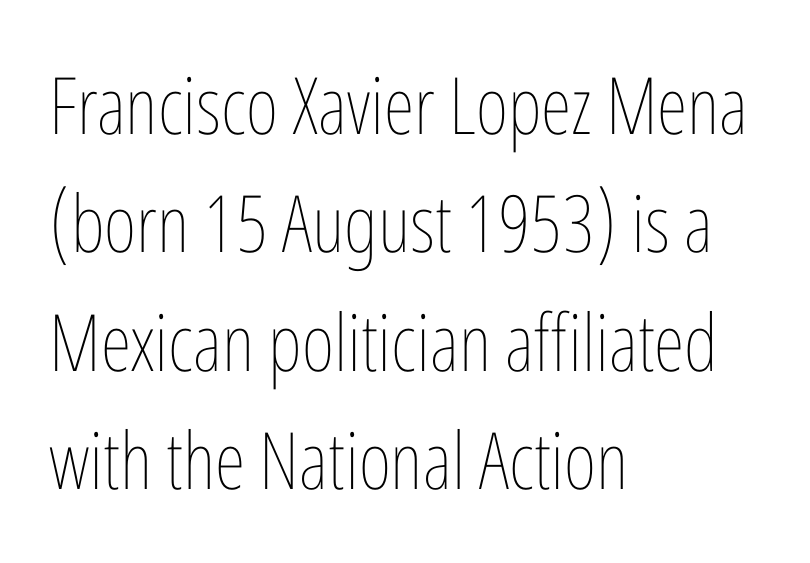
The image shows 79 px thin, condensed type, upright; set left-aligned, normal line spacing (1.5x), normal letter spacing, not underlined; low stroke contrast and a medium x-height.
